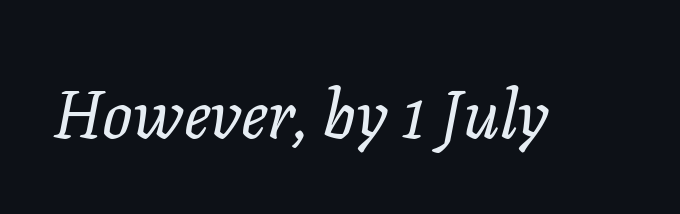
{"italic": "yes", "lean": "right", "slant_degrees": 11, "bold": "no", "weight": "regular", "width": "normal", "stroke_contrast": "low", "x_height": "medium", "monospaced": "no", "underline": "no", "letter_spacing": "normal", "letter_spacing_em": 0.0, "glyph_px": 67}
